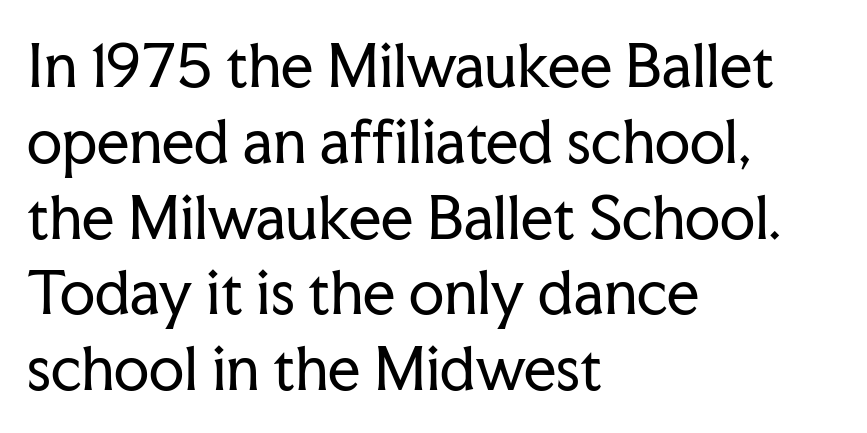
Q: Is the text bold? A: No.
Q: Is the text italic (slanted)? A: No, it is upright.
Q: Is the typeface a serif or a sans-serif typeface? A: Serif.
Q: Is the text underlined? A: No.
Q: How is the paragraph aligned? A: Left-aligned.
Q: Is the spacing between letters normal or unusually wide? A: Normal.
Q: Is the spacing between lines tight, normal or loose? A: Normal.
Q: Width (condensed, normal, or wide)? A: Normal.
Q: Stroke contrast? A: Low.
Q: x-height? A: Medium.
Q: Monospaced? A: No.
